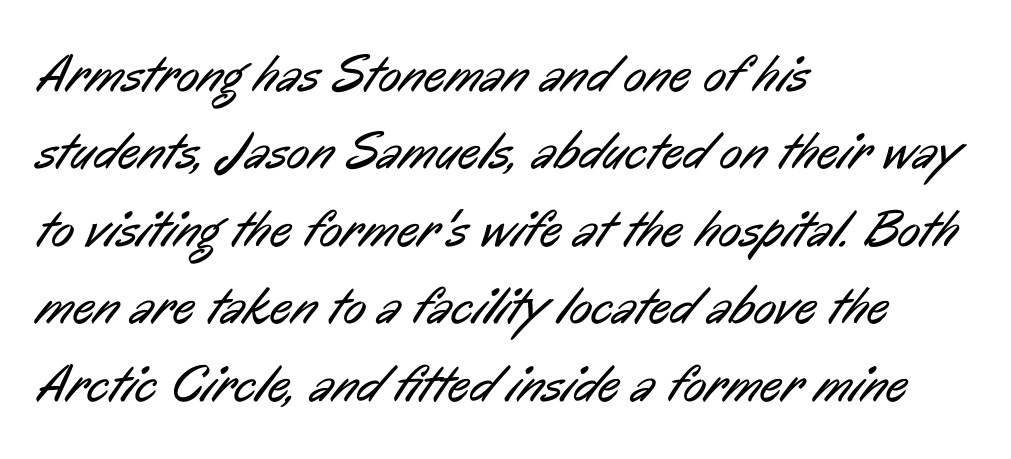
The lines in this sample share a left origin and differ only in where they stop. Letterform terminals end flat and unadorned throughout the passage. Weight class: somewhere from thin through regular. The zone under the glyphs is completely vacant. Is the letter spacing exaggerated? No — it looks like the ordinary default.
